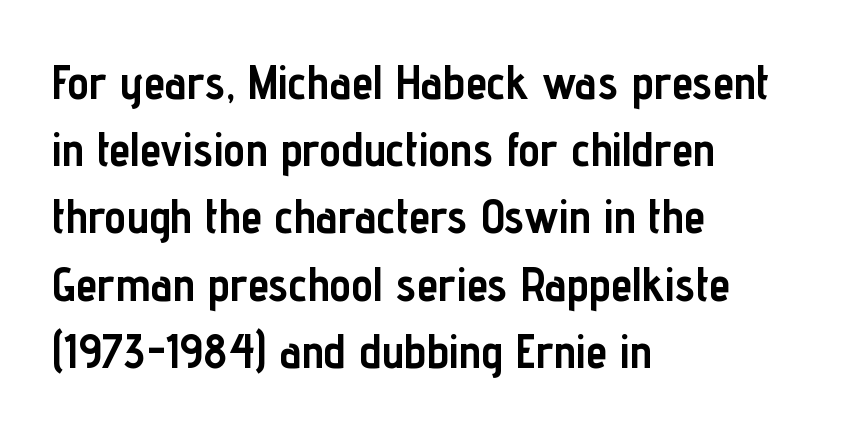
The image shows 48 px semibold, condensed sans-serif type, upright; set left-aligned, normal line spacing (1.4x), normal letter spacing, not underlined; low stroke contrast and a medium x-height.
